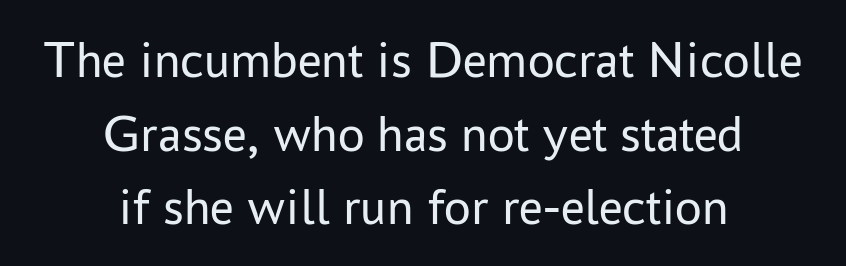
The horizontal fit of the characters is conventional and even. Is there much room between lines? A standard amount, neither cramped nor airy. Is the type heavy? It reads as light-to-regular instead. A sans-serif font was chosen for this passage. A roman cut, with each character standing at attention. Looks like regular typesetting: each glyph gets only the width it needs.
